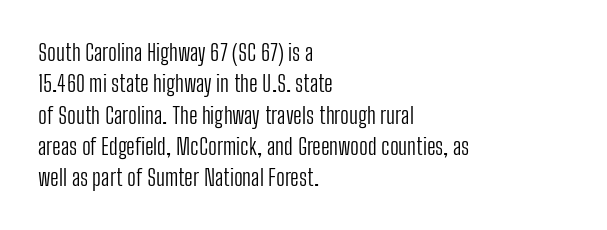
One glance says typical: line gaps are just what's usual. What stands out about the letter spacing? Nothing — it is the standard amount. This reads as an unemphasized weight, regular at the heaviest. The text block is weighted toward the left margin, trailing off unevenly rightward. Descender tails drop into unmarked territory. The specimen reads as upright at a glance.
